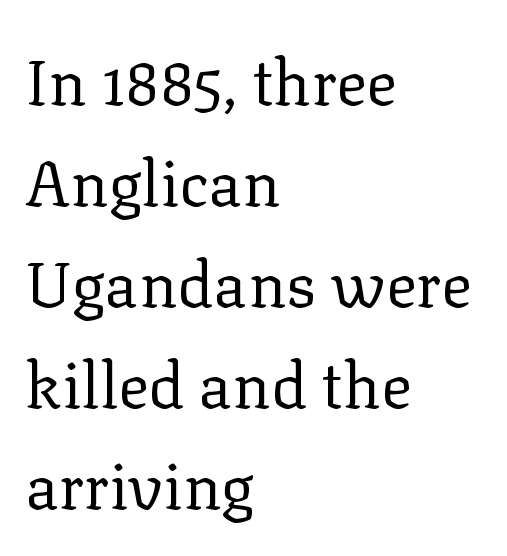
{"serif": "yes", "italic": "no", "bold": "no", "weight": "regular", "width": "normal", "stroke_contrast": "low", "x_height": "medium", "monospaced": "no", "underline": "no", "align": "left", "line_spacing": "normal", "line_spacing_ratio": 1.58, "letter_spacing": "normal", "letter_spacing_em": 0.0, "glyph_px": 64}
